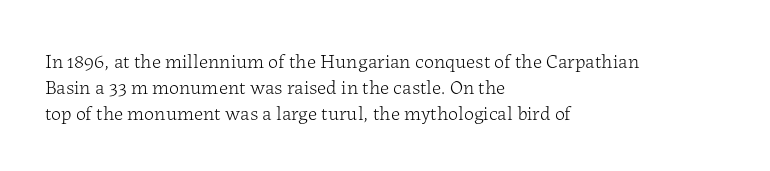
{"italic": "no", "bold": "no", "underline": "no", "align": "left", "line_spacing": "normal", "line_spacing_ratio": 1.29, "letter_spacing": "normal", "letter_spacing_em": 0.0, "glyph_px": 20}
